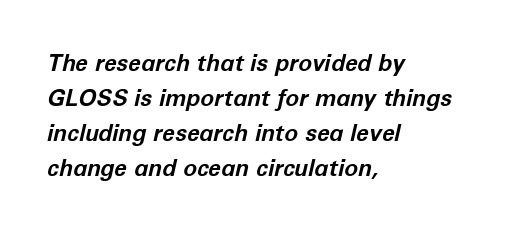
Left-aligned paragraph, ragged on the right. The whole block is typeset with a tilt. Baseline-to-baseline distance is the conventional proportion of letter height. Only glyphs here, with clear space below each row. Caption: bold face, heavy strokes.
